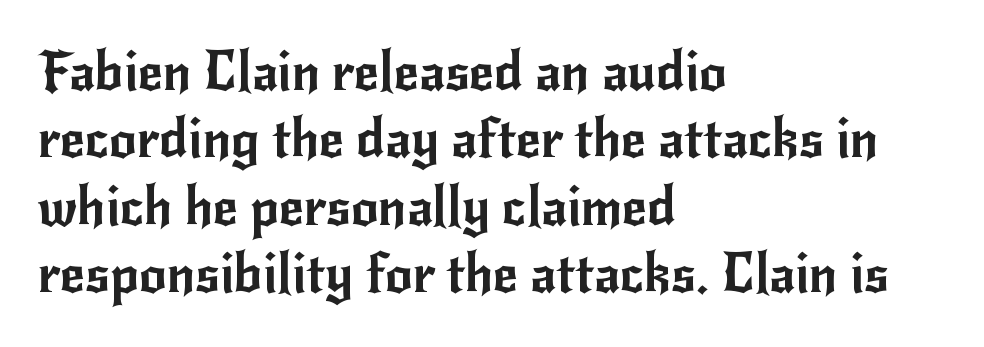
Q: Is the text italic (slanted)? A: No, it is upright.
Q: Is the typeface a serif or a sans-serif typeface? A: Sans-serif.
Q: Is the text underlined? A: No.
Q: How is the paragraph aligned? A: Left-aligned.
Q: Is the spacing between letters normal or unusually wide? A: Normal.
Q: Is the spacing between lines tight, normal or loose? A: Normal.
Q: Width (condensed, normal, or wide)? A: Normal.
Q: Stroke contrast? A: Low.
Q: x-height? A: Small.
Q: Monospaced? A: No.
